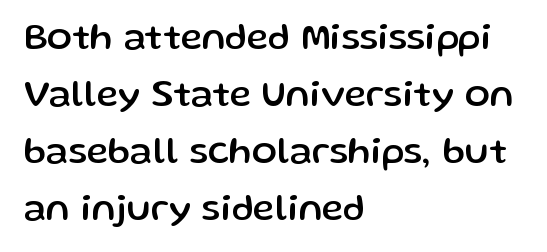
Q: Is the text italic (slanted)? A: No, it is upright.
Q: Is the typeface a serif or a sans-serif typeface? A: Sans-serif.
Q: Is the text underlined? A: No.
Q: How is the paragraph aligned? A: Left-aligned.
Q: Is the spacing between letters normal or unusually wide? A: Normal.
Q: Is the spacing between lines tight, normal or loose? A: Normal.
Q: Width (condensed, normal, or wide)? A: Normal.
Q: Stroke contrast? A: Low.
Q: x-height? A: Medium.
Q: Monospaced? A: No.
